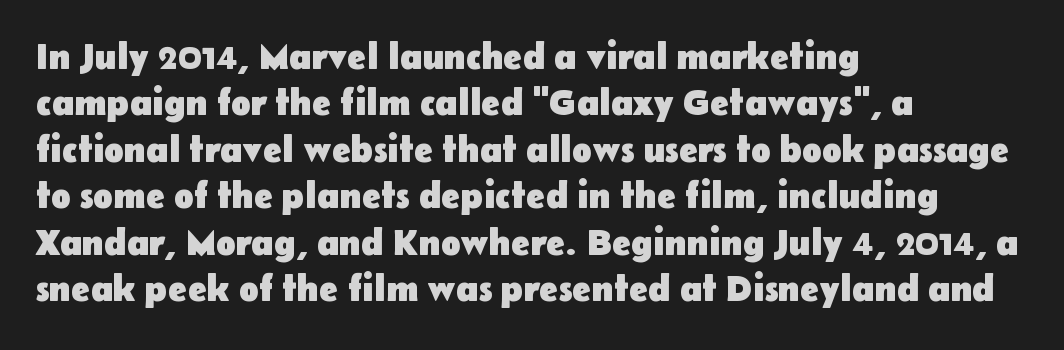
Q: Is the text bold? A: Yes.
Q: Is the text italic (slanted)? A: No, it is upright.
Q: Is the typeface a serif or a sans-serif typeface? A: Sans-serif.
Q: Is the text underlined? A: No.
Q: How is the paragraph aligned? A: Left-aligned.
Q: Is the spacing between letters normal or unusually wide? A: Normal.
Q: Is the spacing between lines tight, normal or loose? A: Normal.
Q: Width (condensed, normal, or wide)? A: Normal.
Q: Stroke contrast? A: Low.
Q: x-height? A: Medium.
Q: Monospaced? A: No.
